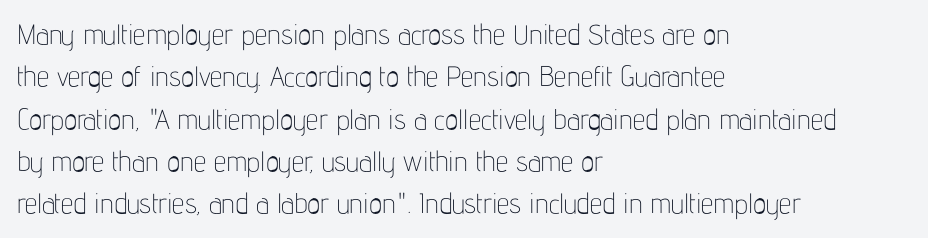
If you drew a ruler down the left edge, every line would touch it. Is the letter spacing exaggerated? No — it looks like the ordinary default. Whoever set this chose a conventional vertical rhythm. The typesetting does not lean heavy: it is not bold. Character widths vary here, with narrow letters taking less room than wide ones. A roman cut, with each character standing at attention.
